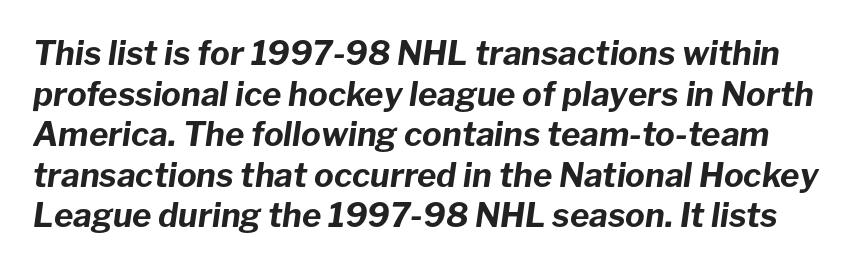
The image shows 33 px bold type, italic (leaning right); set line spacing 1.23x, normal letter spacing, not underlined; low stroke contrast and a medium x-height.
